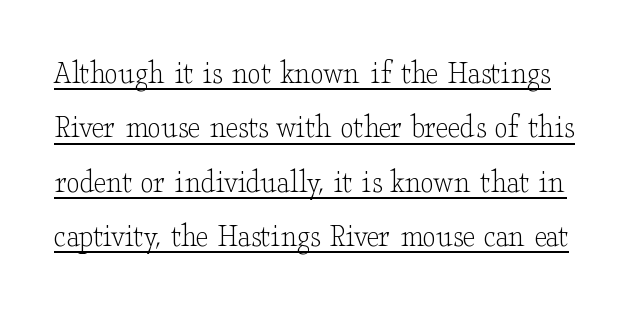
Is there an underline? Yes — a line sits under the letters. The tracking reads as untouched default to a designer's eye. The letters advance in unequal steps, a hallmark of proportional type. Nothing heavy about these letters — not bold at all. Little horizontal feet cap the strokes, marking this as serif type.
